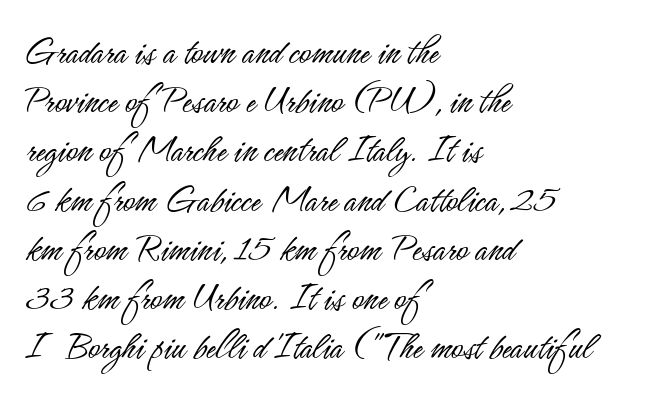
Q: Is the text bold? A: No.
Q: Is the text italic (slanted)? A: Yes.
Q: Is the typeface a serif or a sans-serif typeface? A: Sans-serif.
Q: Is the text underlined? A: No.
Q: How is the paragraph aligned? A: Left-aligned.
Q: Is the spacing between letters normal or unusually wide? A: Normal.
Q: Width (condensed, normal, or wide)? A: Condensed.
Q: Stroke contrast? A: Low.
Q: x-height? A: Small.
Q: Monospaced? A: No.
